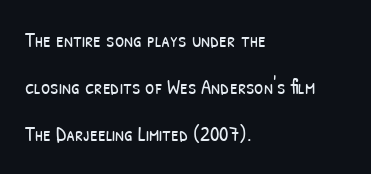
Q: Is the text bold? A: No.
Q: Is the text underlined? A: No.
Q: How is the paragraph aligned? A: Left-aligned.
Q: Is the spacing between letters normal or unusually wide? A: Normal.
Q: Is the spacing between lines tight, normal or loose? A: Loose.
